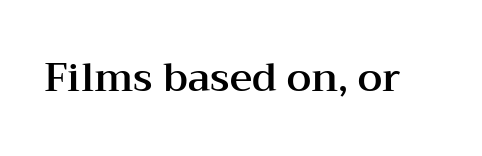
In terms of posture, this sample is upright. Looks like regular typesetting: each glyph gets only the width it needs. Check under the words: just untouched page. What stands out about the letter spacing? Nothing — it is the standard amount. This rendering employs a face with finishing strokes, i.e., a serif.
